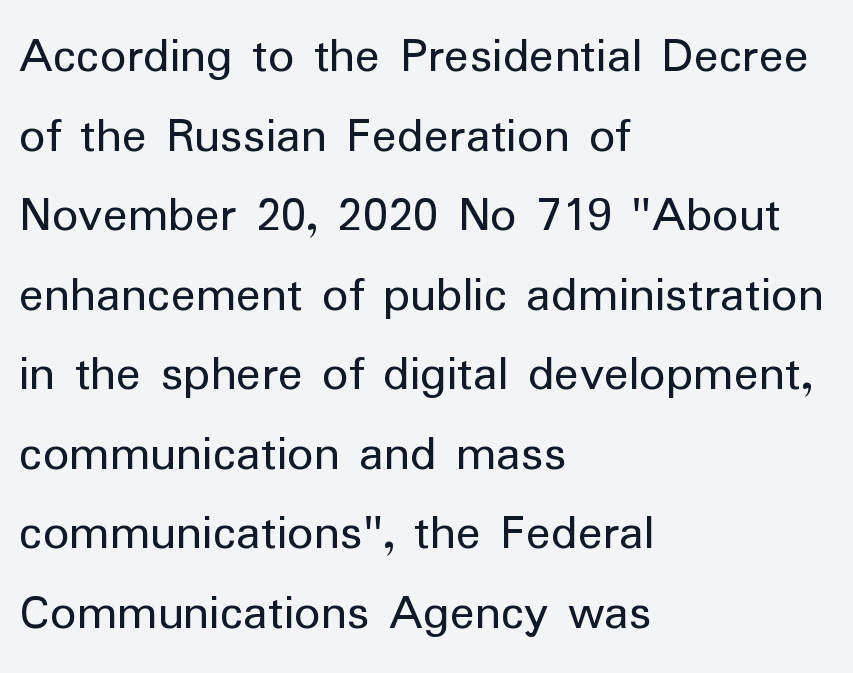
Q: Is the text bold? A: No.
Q: Is the text italic (slanted)? A: No, it is upright.
Q: Is the typeface a serif or a sans-serif typeface? A: Sans-serif.
Q: Is the text underlined? A: No.
Q: How is the paragraph aligned? A: Left-aligned.
Q: Is the spacing between letters normal or unusually wide? A: Normal.
Q: Is the spacing between lines tight, normal or loose? A: Normal.
Q: Width (condensed, normal, or wide)? A: Normal.
Q: Stroke contrast? A: Low.
Q: x-height? A: Medium.
Q: Monospaced? A: No.
